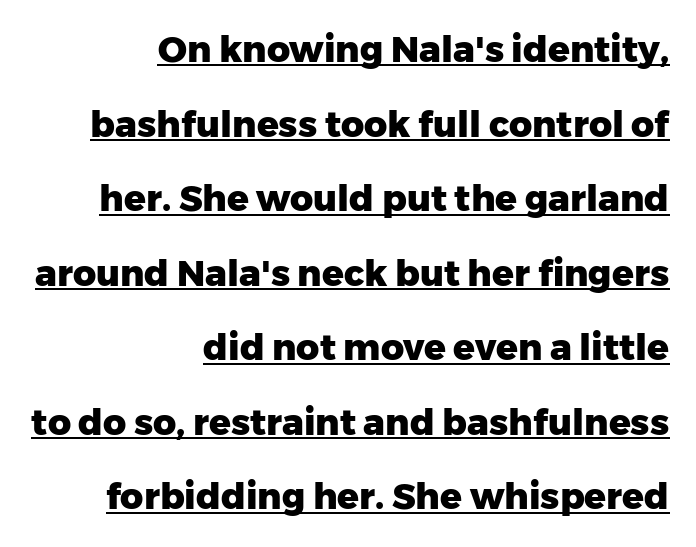
These lines are rendered in a variable-pitch font. I'd describe the lettering as bold — thick and assertive. The rendering keeps characters at their native spacing. Like a heading marked for emphasis, these lines bear an underscore. Typeset ragged left — the right edge is the straight one. Nope, no serifs anywhere on these letters.
